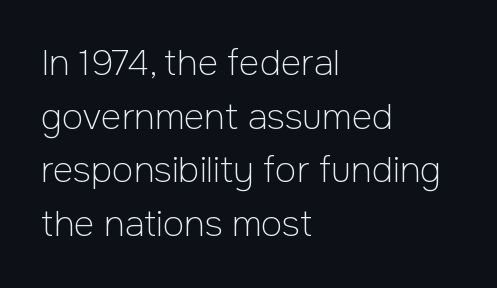
{"serif": "no", "italic": "no", "bold": "no", "weight": "light", "width": "normal", "stroke_contrast": "low", "x_height": "medium", "monospaced": "no", "underline": "no", "align": "left", "line_spacing": "normal", "line_spacing_ratio": 1.53, "letter_spacing": "normal", "letter_spacing_em": 0.0, "glyph_px": 35}
